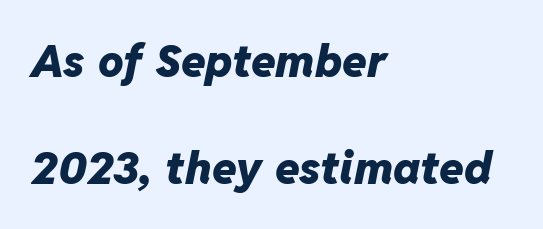
The rendering uses a bold face; every stroke is thick and dark. What stands out about the letter spacing? Nothing — it is the standard amount. Words float on clear page, feet unadorned. The axis of the letterforms is tilted away from vertical. Baseline-to-baseline distance is far greater than the letter height.
